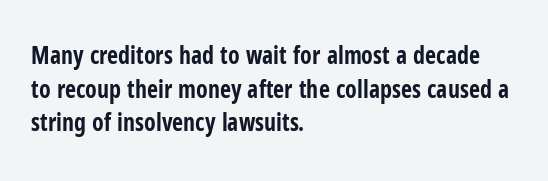
Q: Is the text bold? A: Yes.
Q: Is the text italic (slanted)? A: No, it is upright.
Q: Is the text underlined? A: No.
Q: How is the paragraph aligned? A: Left-aligned.
Q: Is the spacing between letters normal or unusually wide? A: Normal.
Q: Is the spacing between lines tight, normal or loose? A: Normal.
